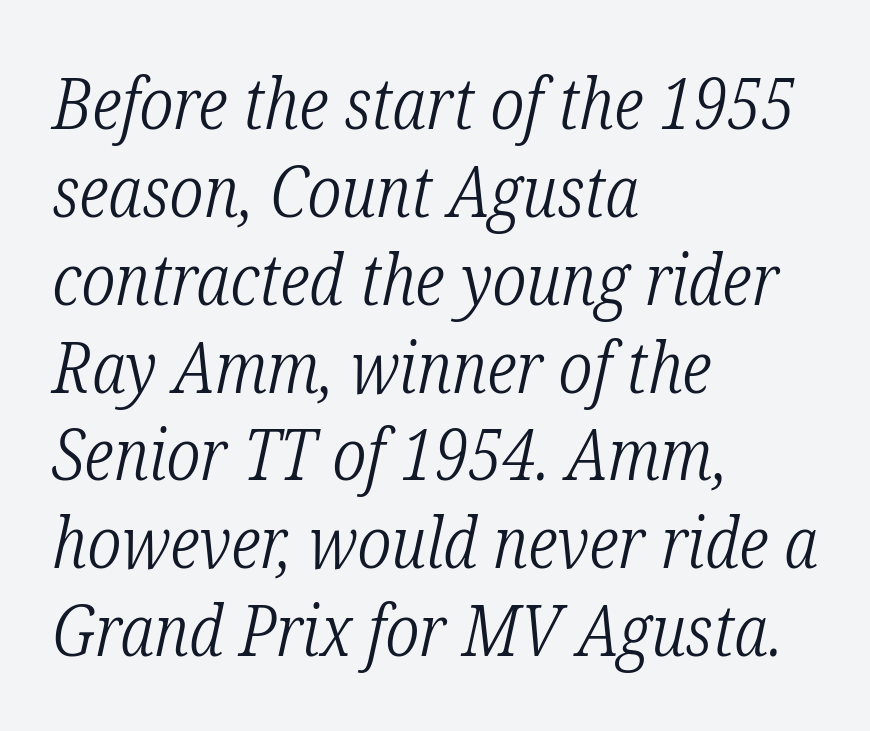
Q: Is the text bold? A: No.
Q: Is the text italic (slanted)? A: Yes, it leans right by about 12 degrees.
Q: Is the typeface a serif or a sans-serif typeface? A: Serif.
Q: Is the text underlined? A: No.
Q: How is the paragraph aligned? A: Left-aligned.
Q: Is the spacing between letters normal or unusually wide? A: Normal.
Q: Width (condensed, normal, or wide)? A: Condensed.
Q: Stroke contrast? A: Low.
Q: x-height? A: Medium.
Q: Monospaced? A: No.
